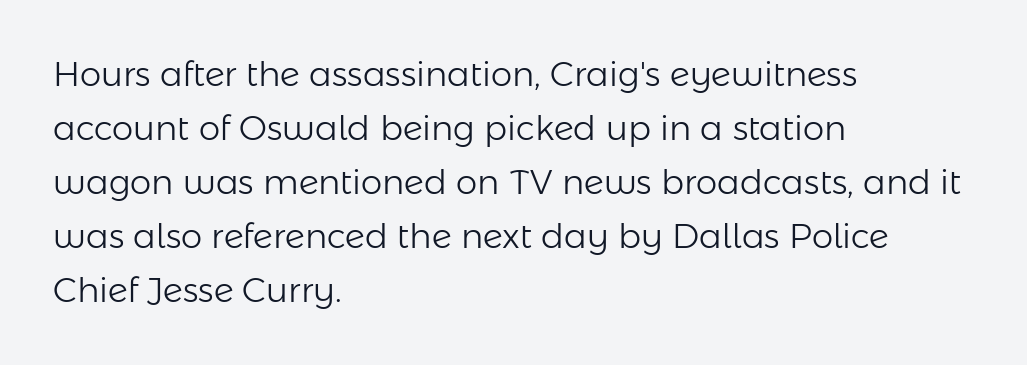
Line spacing here is normal. In CSS terms this would be text-align: left. Type without underlining. Nothing sits at the stroke ends, so this counts as sans-serif. The letters advance in unequal steps, a hallmark of proportional type. On a weight scale, this lands at 450 or below.
